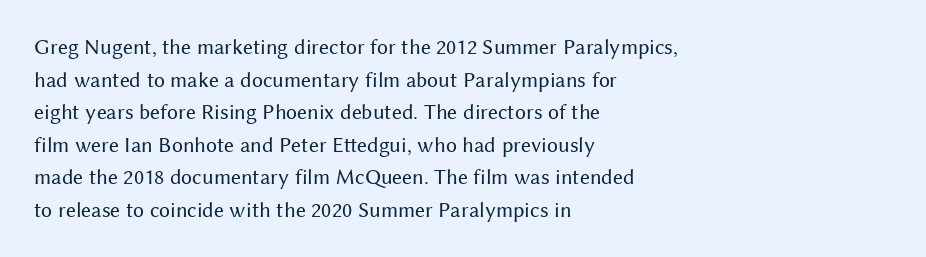
Q: Is the text bold? A: No.
Q: Is the text italic (slanted)? A: No, it is upright.
Q: Is the text underlined? A: No.
Q: How is the paragraph aligned? A: Left-aligned.
Q: Is the spacing between letters normal or unusually wide? A: Normal.
Q: Is the spacing between lines tight, normal or loose? A: Normal.
